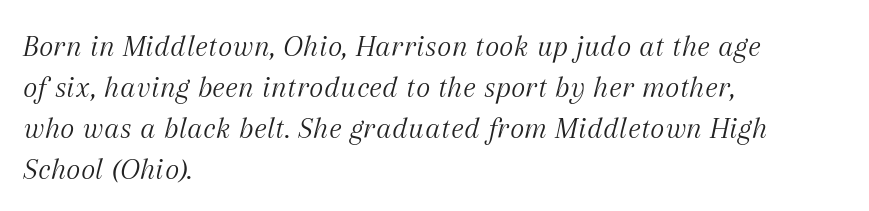
{"serif": "yes", "italic": "yes", "lean": "right", "slant_degrees": 12, "bold": "no", "weight": "light", "width": "normal", "stroke_contrast": "medium", "x_height": "medium", "monospaced": "no", "underline": "no", "align": "left", "line_spacing": "normal", "line_spacing_ratio": 1.32, "letter_spacing": "normal", "letter_spacing_em": 0.0, "glyph_px": 31}
